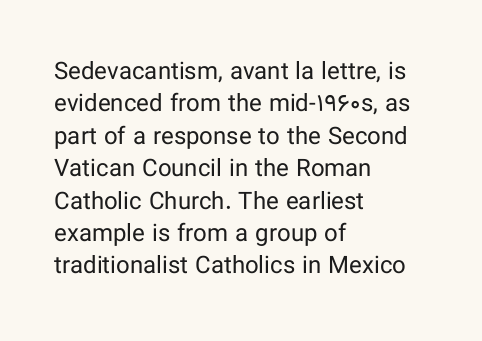
The image shows 24 px text type, upright; set left-aligned, normal line spacing (1.35x), normal letter spacing, not underlined.
